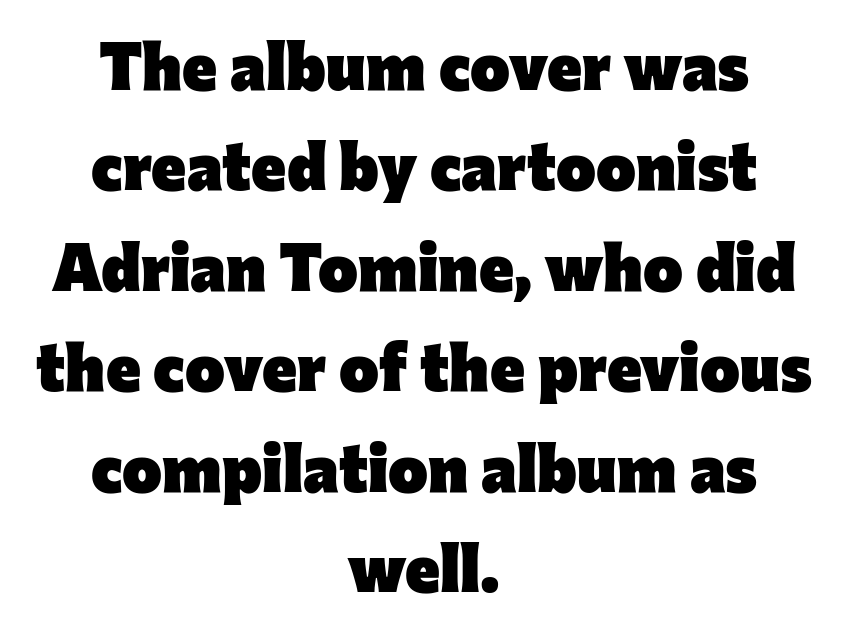
This rendering leaves character spacing at its baseline value. This sample keeps an unexceptional amount of space between lines. A typesetter would mark this as roman, not italic. On the weight axis this lands at bold, roughly 700. Underline: absent. Neither beginnings nor endings align; midpoints do.
